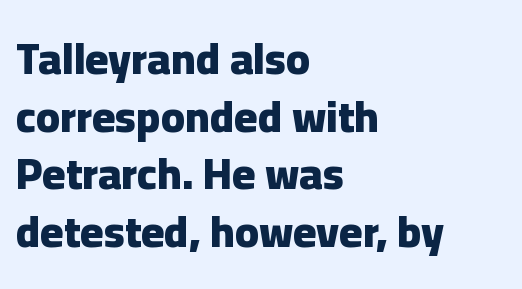
{"serif": "no", "italic": "no", "bold": "yes", "weight": "heavy", "width": "normal", "stroke_contrast": "low", "x_height": "medium", "monospaced": "no", "underline": "no", "align": "left", "line_spacing": "normal", "line_spacing_ratio": 1.31, "letter_spacing": "normal", "letter_spacing_em": 0.0, "glyph_px": 44}
